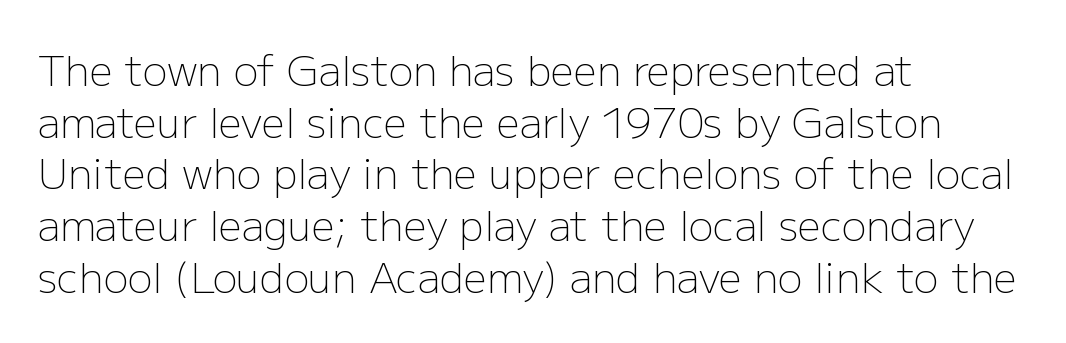
The weight tops out at a normal text grade. These lines are set flush left with a ragged right edge. Here the designer chose a conventional face with non-uniform glyph widths. Between one letter and the next there's only the usual sliver of space. Line spacing here is normal.
